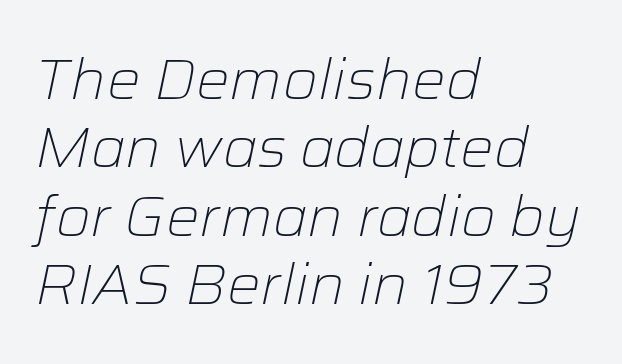
The image shows 56 px light type, italic (leaning right); set left-aligned, line spacing 1.22x, normal letter spacing, not underlined; low stroke contrast and a medium x-height.
